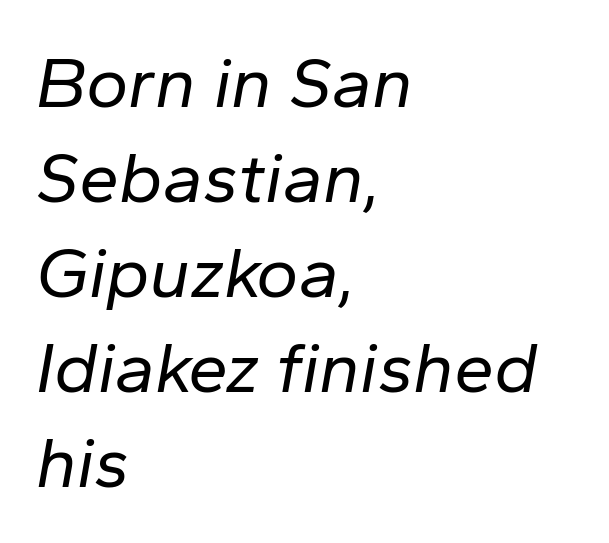
The image shows 72 px regular-weight type, italic (leaning right); set left-aligned, normal line spacing (1.32x), normal letter spacing, not underlined; low stroke contrast and a medium x-height.
